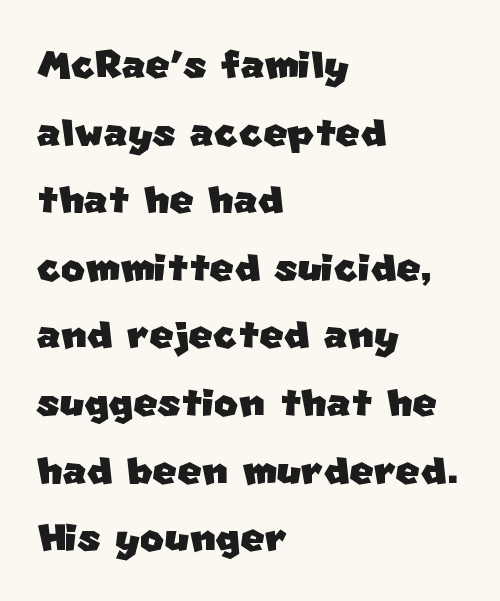
The image shows 52 px sans-serif type; set left-aligned, normal line spacing (1.3x), normal letter spacing, not underlined; low stroke contrast and a large x-height.
